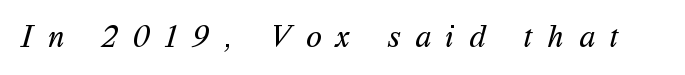
{"serif": "no", "bold": "no", "weight": "regular", "width": "normal", "stroke_contrast": "medium", "x_height": "medium", "monospaced": "no", "underline": "no", "letter_spacing": "wide", "letter_spacing_em": 0.47, "glyph_px": 32}
